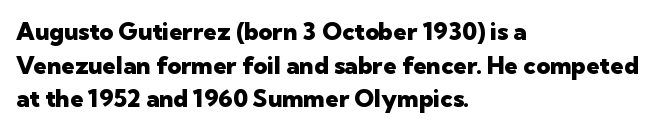
The image shows 24 px bold type, upright; set left-aligned, normal line spacing (1.4x), normal letter spacing, not underlined.
